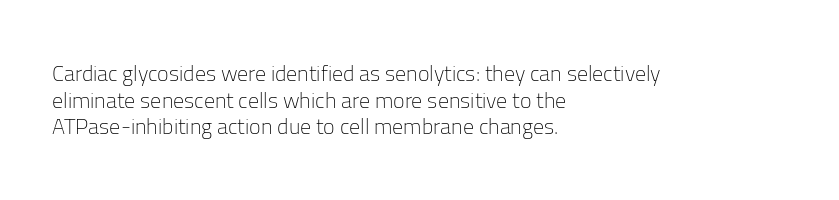
The image shows 22 px text type, upright; set left-aligned, line spacing 1.21x, normal letter spacing, not underlined.
